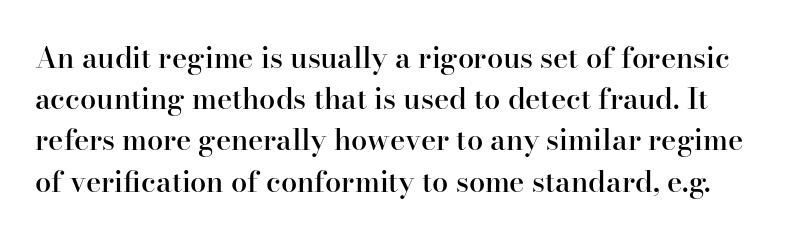
{"serif": "yes", "italic": "no", "bold": "semi", "weight": "semibold", "width": "normal", "stroke_contrast": "high", "x_height": "small", "monospaced": "no", "underline": "no", "line_spacing": "normal", "line_spacing_ratio": 1.42, "letter_spacing": "normal", "letter_spacing_em": 0.0, "glyph_px": 29}
